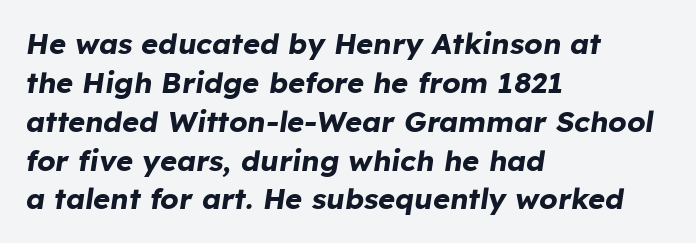
{"italic": "yes", "lean": "right", "slant_degrees": 8, "bold": "yes", "weight": "bold", "width": "normal", "stroke_contrast": "low", "x_height": "medium", "monospaced": "no", "underline": "no", "align": "left", "line_spacing": "normal", "line_spacing_ratio": 1.34, "letter_spacing": "normal", "letter_spacing_em": 0.0, "glyph_px": 29}
